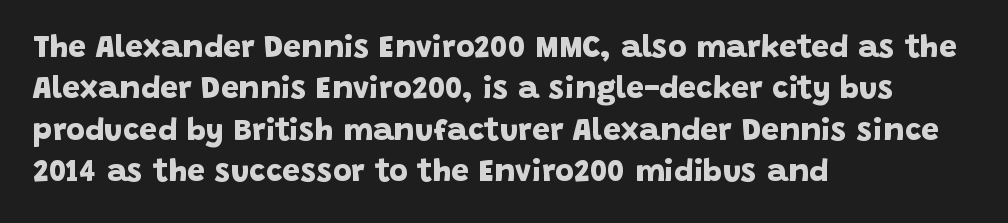
Q: Is the text bold? A: Yes.
Q: Is the typeface a serif or a sans-serif typeface? A: Sans-serif.
Q: Is the text underlined? A: No.
Q: How is the paragraph aligned? A: Left-aligned.
Q: Is the spacing between letters normal or unusually wide? A: Normal.
Q: Is the spacing between lines tight, normal or loose? A: Normal.
Q: Width (condensed, normal, or wide)? A: Normal.
Q: Stroke contrast? A: Low.
Q: x-height? A: Large.
Q: Monospaced? A: No.
